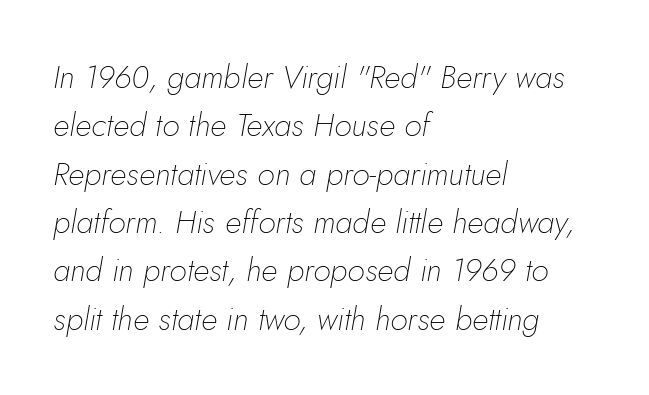
{"italic": "yes", "lean": "right", "slant_degrees": 5, "bold": "no", "weight": "thin", "width": "normal", "stroke_contrast": "low", "x_height": "small", "monospaced": "no", "underline": "no", "align": "left", "line_spacing": "normal", "line_spacing_ratio": 1.51, "letter_spacing": "normal", "letter_spacing_em": 0.0, "glyph_px": 32}
